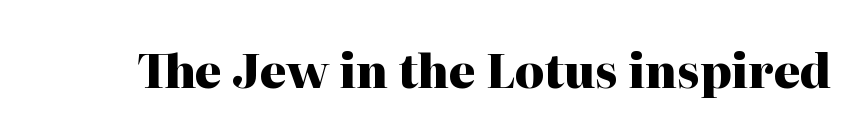
The line texture is even and compact thanks to regular tracking. Thick stems and heavy bowls — unmistakably bold. The lettering holds an erect, upright posture throughout. Typographically, this falls in the serif category.
